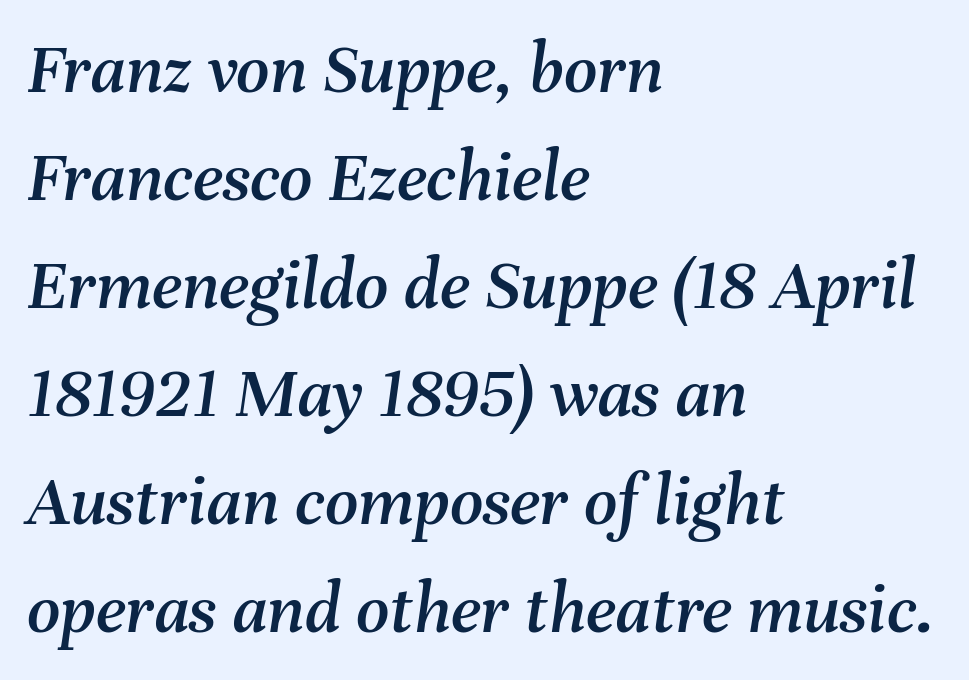
The image shows 73 px text type, italic (leaning right); set left-aligned, normal line spacing (1.48x), normal letter spacing, not underlined; medium stroke contrast and a medium x-height.
